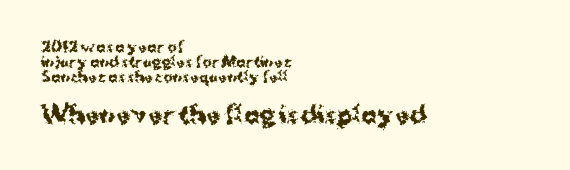
{"italic": "no", "bold": "yes", "underline": "no", "align": "left", "line_spacing": "tight", "line_spacing_ratio": 1.08, "letter_spacing": "normal", "letter_spacing_em": 0.0, "larger_block": "second", "size_ratio": 1.64, "glyph_px": 23}
